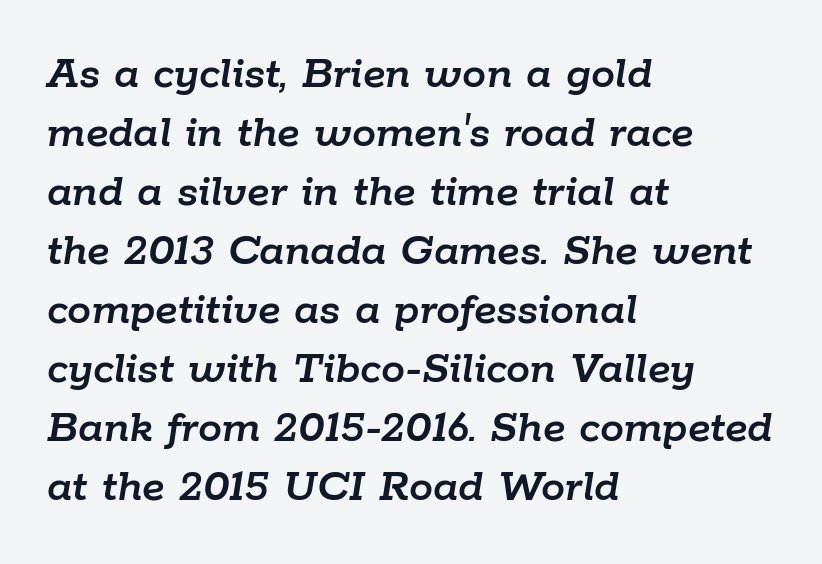
The image shows 48 px text type, italic (leaning right); set left-aligned, line spacing 1.23x, normal letter spacing, not underlined; low stroke contrast and a medium x-height.
